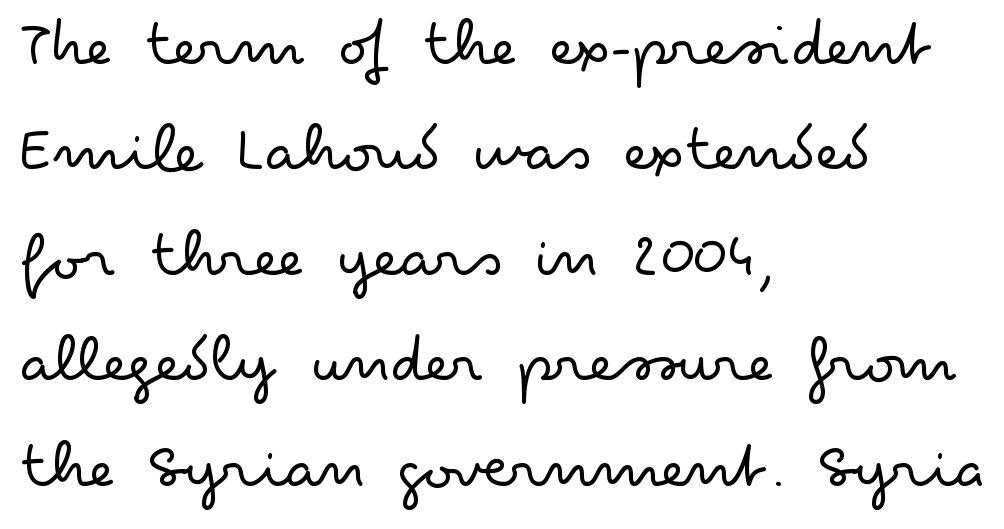
Is the letter spacing exaggerated? No — it looks like the ordinary default. Classification — sans serif. The cut favours lightness, reaching ordinary text weight at its darkest. The rows are spaced the way most documents space them.
